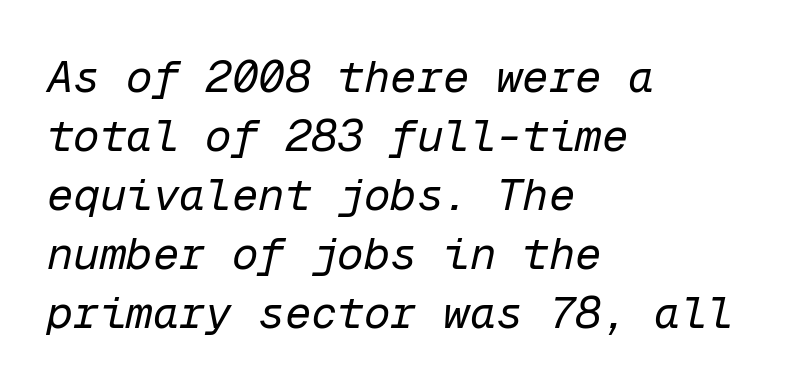
The image shows 44 px regular-weight type, italic (leaning right), monospaced; set left-aligned, normal line spacing (1.34x), normal letter spacing, not underlined; low stroke contrast and a medium x-height.
